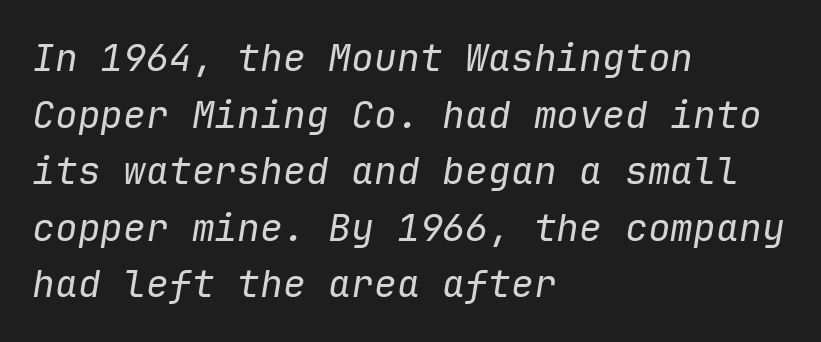
Q: Is the text bold? A: No.
Q: Is the text italic (slanted)? A: Yes, it leans right by about 9 degrees.
Q: Is the text underlined? A: No.
Q: How is the paragraph aligned? A: Left-aligned.
Q: Is the spacing between letters normal or unusually wide? A: Normal.
Q: Is the spacing between lines tight, normal or loose? A: Normal.
Q: Width (condensed, normal, or wide)? A: Normal.
Q: Stroke contrast? A: Low.
Q: x-height? A: Medium.
Q: Monospaced? A: Yes.
